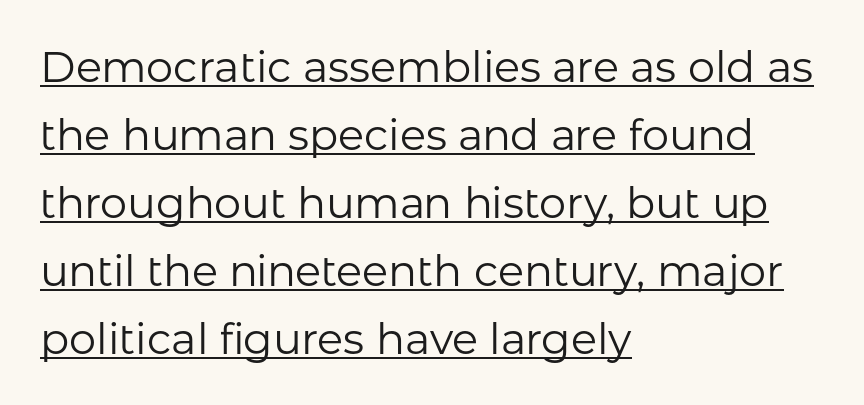
Q: Is the text bold? A: No.
Q: Is the text italic (slanted)? A: No, it is upright.
Q: Is the typeface a serif or a sans-serif typeface? A: Sans-serif.
Q: Is the text underlined? A: Yes.
Q: How is the paragraph aligned? A: Left-aligned.
Q: Is the spacing between letters normal or unusually wide? A: Normal.
Q: Is the spacing between lines tight, normal or loose? A: Normal.
Q: Width (condensed, normal, or wide)? A: Normal.
Q: Stroke contrast? A: Low.
Q: x-height? A: Medium.
Q: Monospaced? A: No.
